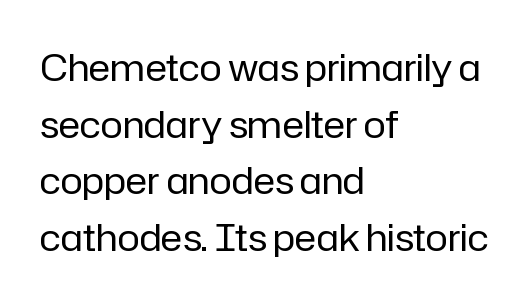
No word sits above an underline. Italic? Not at all — the glyphs are vertical. Note the varied advance widths — an 'i' is clearly narrower than an 'm'. The passage shown is typeset with a sans-serif family. Between one letter and the next there's only the usual sliver of space.
